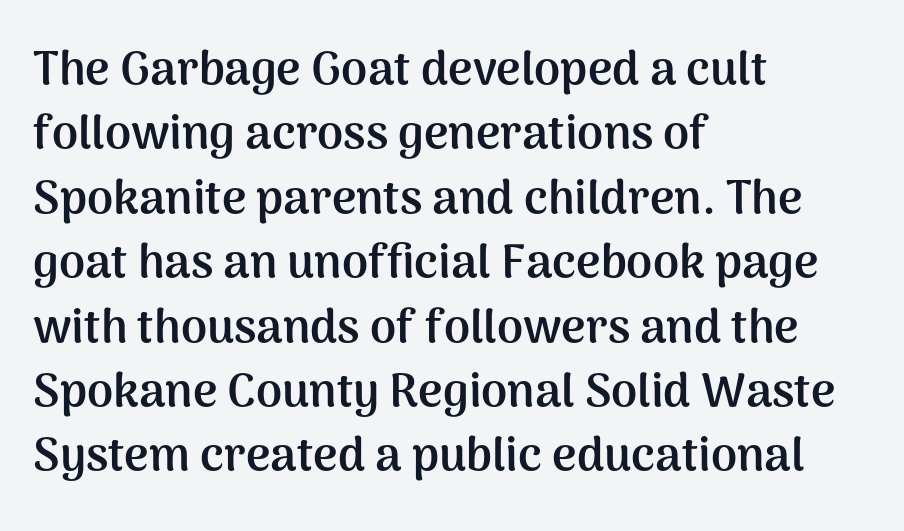
Anything drawn beneath the words? Only blank space. Ascenders rise straight up at ninety degrees. The passage shown is emphatically bold. Looks like regular typesetting: each glyph gets only the width it needs. Rows of type keep a routine distance in the vertical direction. These lines are set flush left with a ragged right edge.
